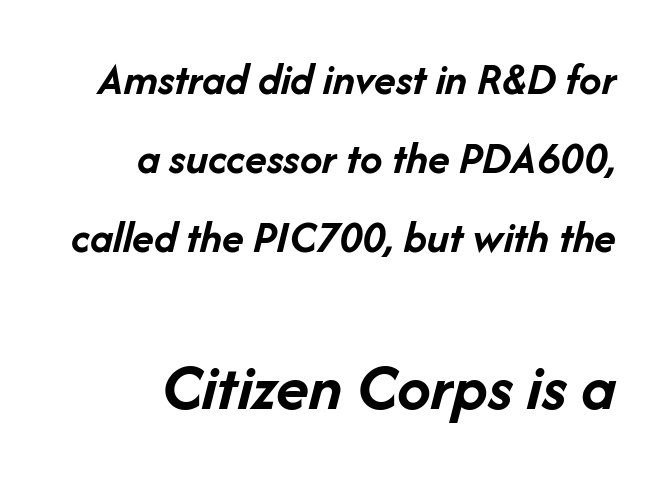
The image shows 68 px semibold type, italic (leaning right); set right-aligned, line spacing 1.76x, normal letter spacing, not underlined; the second (bottom) block is 1.51x larger; low stroke contrast and a medium x-height.
